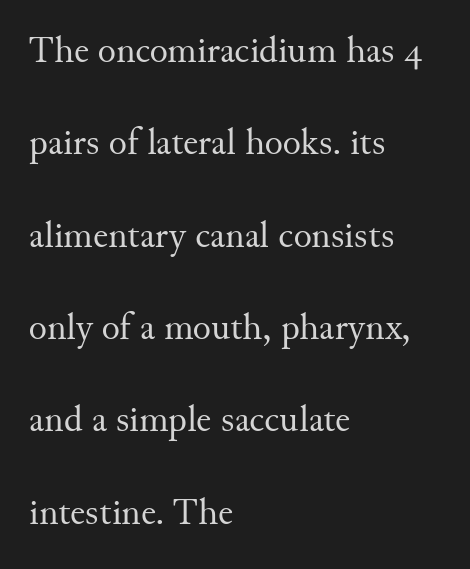
{"serif": "yes", "italic": "no", "bold": "no", "weight": "regular", "width": "normal", "stroke_contrast": "medium", "x_height": "small", "monospaced": "no", "underline": "no", "align": "left", "line_spacing": "loose", "line_spacing_ratio": 2.43, "letter_spacing": "normal", "letter_spacing_em": 0.0, "glyph_px": 38}
